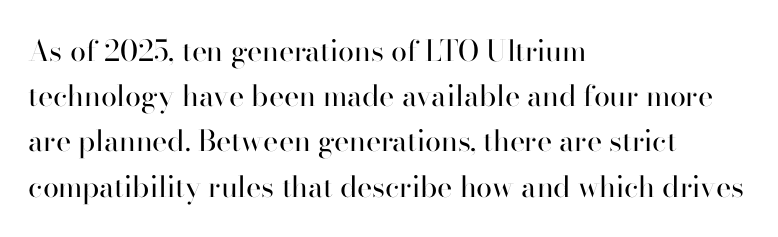
The zone under the glyphs is completely vacant. This sample is left-justified, so line endings fall wherever the words run out. Vertically, the passage feels balanced, rows spaced as you'd expect. Rendered with straight, roman letterforms. The font is comparable to plain body text, perhaps lighter.
